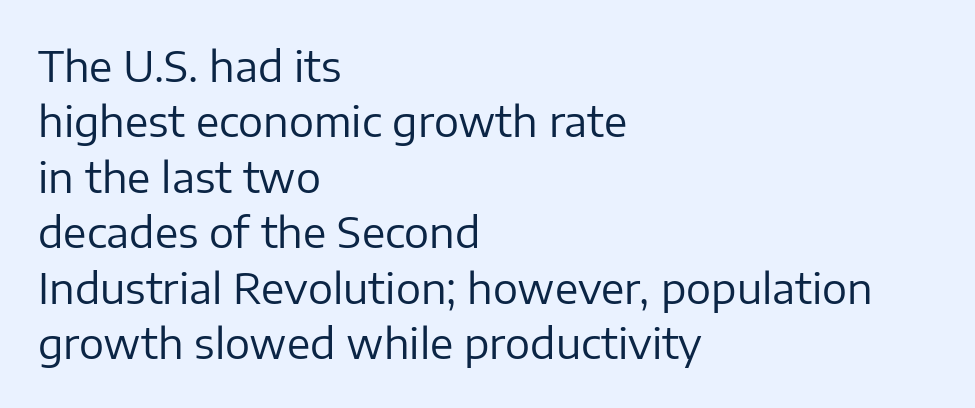
Q: Is the text bold? A: No.
Q: Is the text italic (slanted)? A: No, it is upright.
Q: Is the typeface a serif or a sans-serif typeface? A: Sans-serif.
Q: Is the text underlined? A: No.
Q: How is the paragraph aligned? A: Left-aligned.
Q: Is the spacing between letters normal or unusually wide? A: Normal.
Q: Is the spacing between lines tight, normal or loose? A: Normal.
Q: Width (condensed, normal, or wide)? A: Normal.
Q: Stroke contrast? A: Low.
Q: x-height? A: Medium.
Q: Monospaced? A: No.
